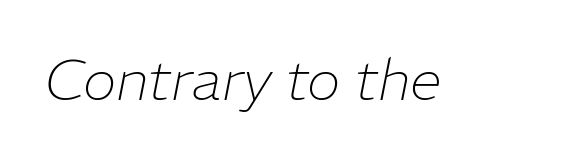
{"italic": "yes", "lean": "right", "slant_degrees": 11, "bold": "no", "weight": "thin", "width": "normal", "stroke_contrast": "low", "x_height": "medium", "monospaced": "no", "underline": "no", "letter_spacing": "normal", "letter_spacing_em": 0.0, "glyph_px": 57}
